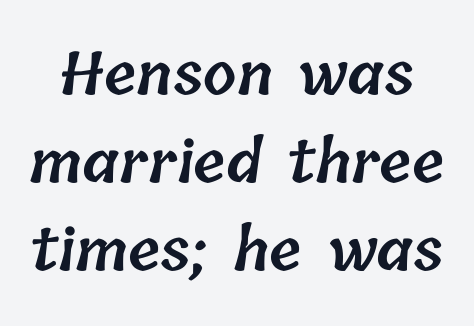
Standard letterfit; no display-style spreading of the glyphs. Evenly set lines give the paragraph a standard silhouette. Summary of weight: moderately heavy, a semibold. Only glyphs here, with clear space below each row.
